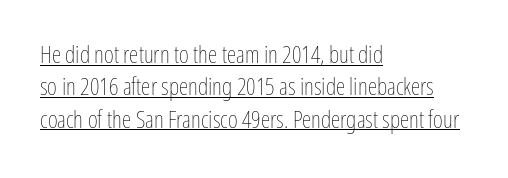
Q: Is the text bold? A: No.
Q: Is the text italic (slanted)? A: No, it is upright.
Q: Is the text underlined? A: Yes.
Q: How is the paragraph aligned? A: Left-aligned.
Q: Is the spacing between letters normal or unusually wide? A: Normal.
Q: Is the spacing between lines tight, normal or loose? A: Normal.
